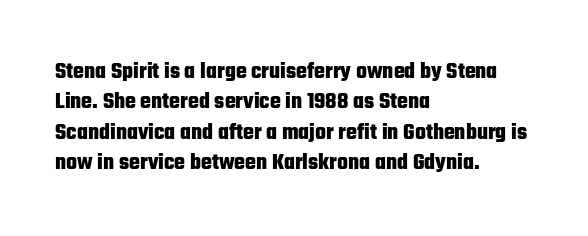
{"italic": "no", "bold": "yes", "underline": "no", "align": "left", "line_spacing": "normal", "line_spacing_ratio": 1.32, "letter_spacing": "normal", "letter_spacing_em": 0.0, "glyph_px": 23}
